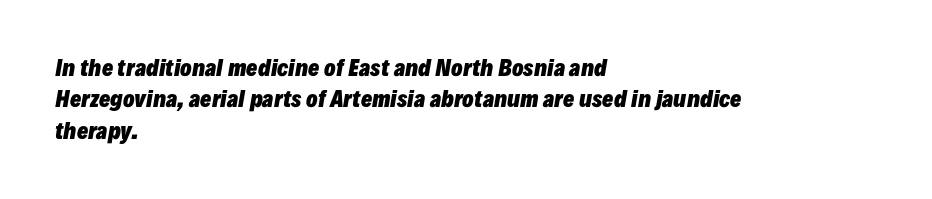
{"italic": "yes", "lean": "right", "slant_degrees": 10, "bold": "yes", "underline": "no", "align": "left", "line_spacing": "normal", "line_spacing_ratio": 1.5, "letter_spacing": "normal", "letter_spacing_em": 0.0, "glyph_px": 21}
